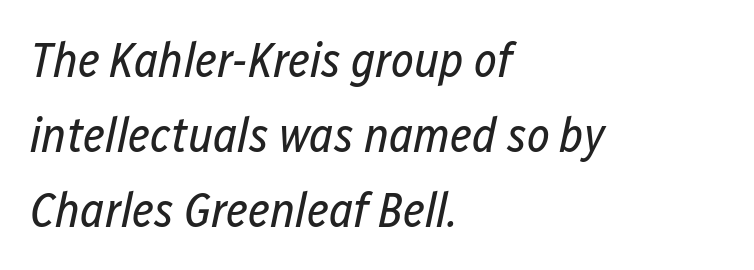
{"italic": "yes", "lean": "right", "slant_degrees": 12, "bold": "no", "weight": "regular", "width": "condensed", "stroke_contrast": "low", "x_height": "medium", "monospaced": "no", "underline": "no", "align": "left", "line_spacing": "normal", "line_spacing_ratio": 1.53, "letter_spacing": "normal", "letter_spacing_em": 0.0, "glyph_px": 49}
